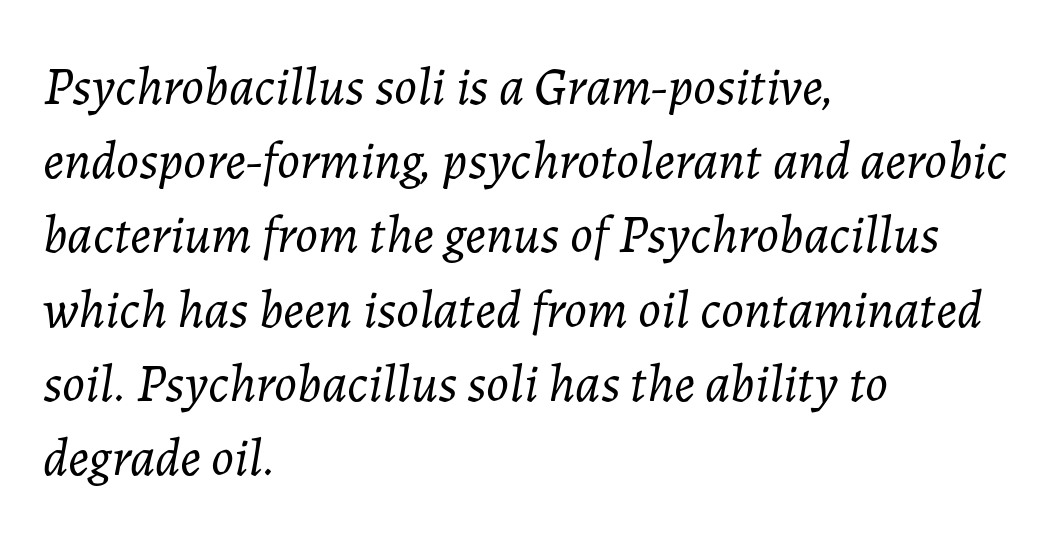
Q: Is the text bold? A: No.
Q: Is the text italic (slanted)? A: Yes, it leans right by about 7 degrees.
Q: Is the text underlined? A: No.
Q: How is the paragraph aligned? A: Left-aligned.
Q: Is the spacing between letters normal or unusually wide? A: Normal.
Q: Is the spacing between lines tight, normal or loose? A: Normal.
Q: Width (condensed, normal, or wide)? A: Normal.
Q: Stroke contrast? A: Low.
Q: x-height? A: Medium.
Q: Monospaced? A: No.
